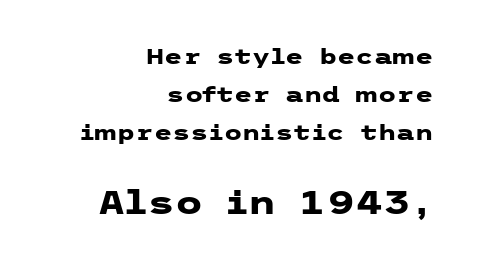
{"serif": "no", "italic": "no", "bold": "yes", "weight": "heavy", "width": "wide", "stroke_contrast": "low", "x_height": "medium", "underline": "no", "align": "right", "line_spacing_ratio": 1.82, "letter_spacing": "normal", "letter_spacing_em": 0.0, "larger_block": "second", "size_ratio": 1.52, "glyph_px": 32}
